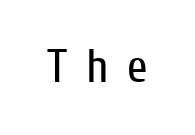
{"serif": "no", "italic": "no", "bold": "no", "weight": "regular", "width": "condensed", "stroke_contrast": "low", "x_height": "medium", "monospaced": "no", "underline": "no", "letter_spacing": "wide", "letter_spacing_em": 0.39, "glyph_px": 47}
